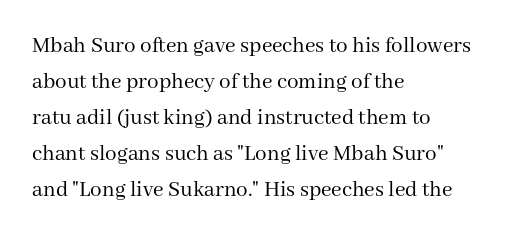
The image shows 23 px text type, upright; set left-aligned, normal line spacing (1.56x), normal letter spacing, not underlined.
